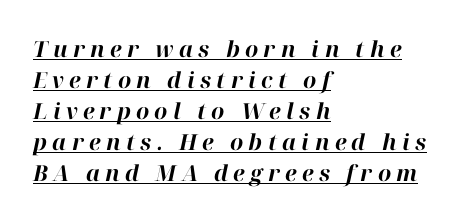
The image shows 22 px bold type, italic (leaning right); set left-aligned, normal line spacing (1.41x), unusually wide letter spacing (+0.24 em), underlined.
